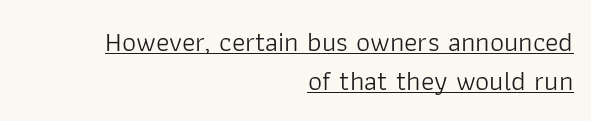
{"serif": "no", "italic": "no", "bold": "no", "weight": "light", "width": "normal", "stroke_contrast": "low", "x_height": "medium", "monospaced": "no", "underline": "yes", "align": "right", "line_spacing": "normal", "line_spacing_ratio": 1.39, "letter_spacing": "normal", "letter_spacing_em": 0.0, "glyph_px": 28}
